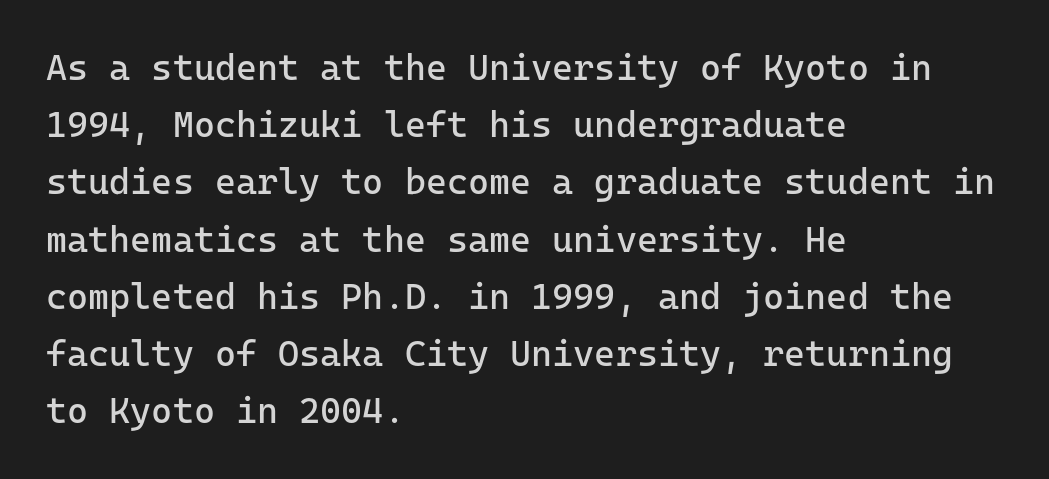
The image shows 36 px regular-weight sans-serif type, upright; set left-aligned, normal line spacing (1.59x), normal letter spacing, not underlined; low stroke contrast and a medium x-height.
